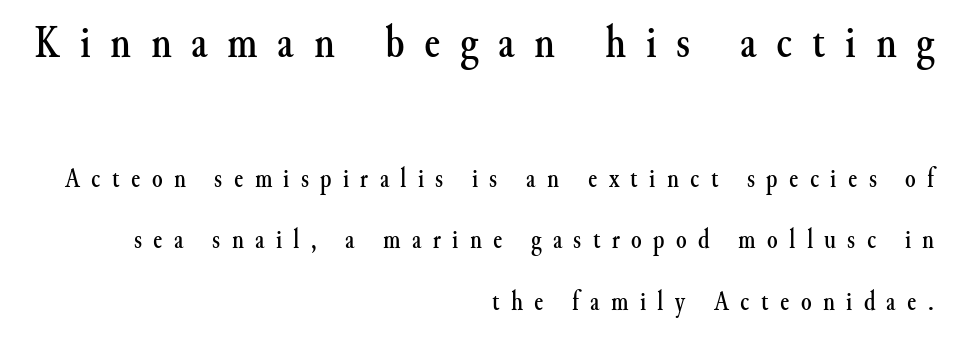
Quick note: underline off. Reading down the column, the eye jumps a long way to each next line. Short and long lines alike share a common ending point at right. Quick note: not italic, upright.
